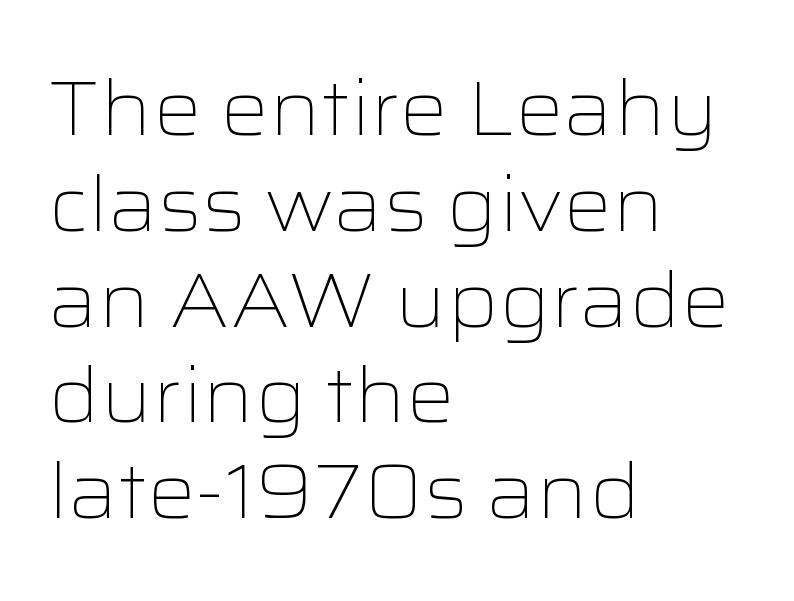
The image shows 76 px light, wide sans-serif type, upright; set left-aligned, normal line spacing (1.26x), normal letter spacing, not underlined; low stroke contrast and a medium x-height.
